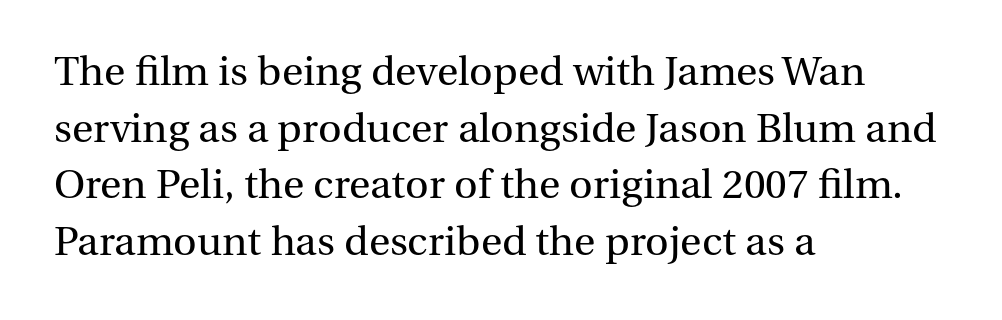
The image shows 41 px regular-weight serif type, upright; set left-aligned, normal line spacing (1.38x), normal letter spacing, not underlined; medium stroke contrast and a medium x-height.
